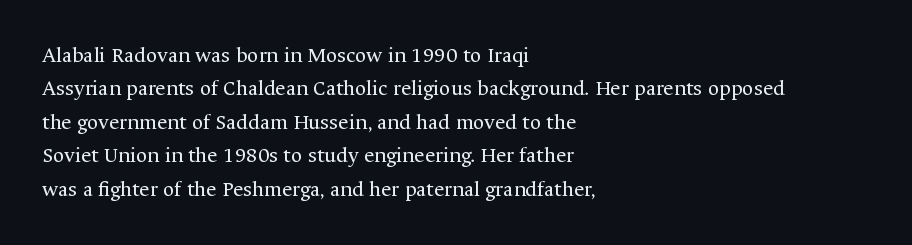
{"italic": "no", "bold": "no", "underline": "no", "align": "left", "line_spacing": "normal", "line_spacing_ratio": 1.52, "letter_spacing": "normal", "letter_spacing_em": 0.0, "glyph_px": 22}
